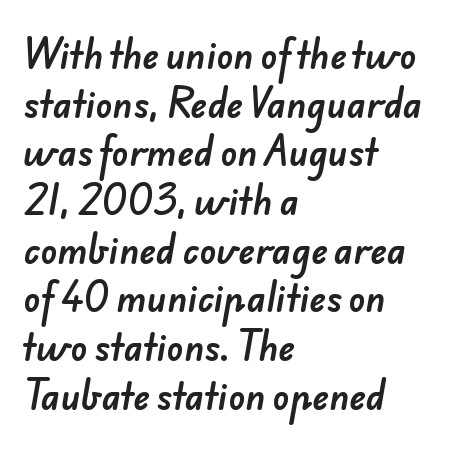
The image shows 35 px sans-serif type; set left-aligned, normal line spacing (1.39x), normal letter spacing, not underlined; low stroke contrast and a small x-height.
